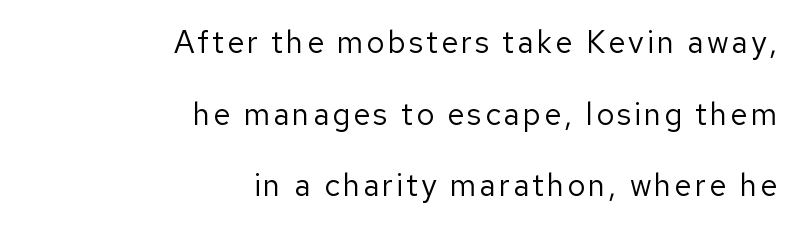
Upright lettering throughout. Typographically, this falls in the sans-serif category. Airy leading. A typesetter would call this proportional, since set widths differ per character. A flush-right, rag-left setting is used for this passage.
